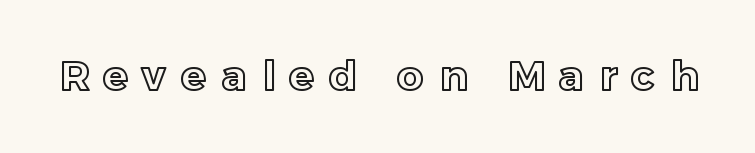
{"italic": "no", "width": "normal", "x_height": "medium", "monospaced": "no", "underline": "no", "letter_spacing": "wide", "letter_spacing_em": 0.37, "glyph_px": 41}
